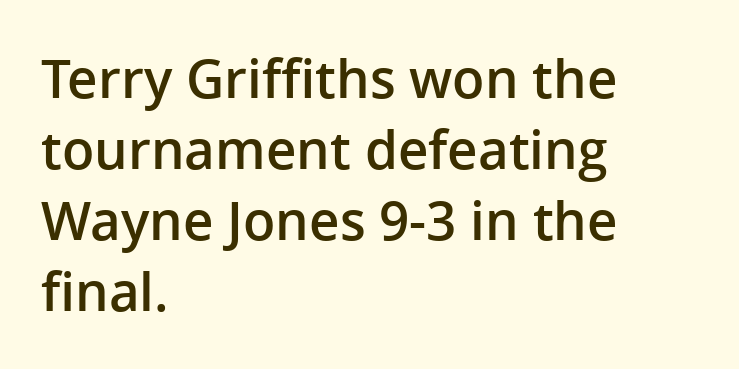
{"serif": "no", "italic": "no", "bold": "semi", "weight": "semibold", "width": "normal", "stroke_contrast": "low", "x_height": "medium", "monospaced": "no", "underline": "no", "align": "left", "line_spacing": "normal", "line_spacing_ratio": 1.34, "letter_spacing": "normal", "letter_spacing_em": 0.0, "glyph_px": 53}
